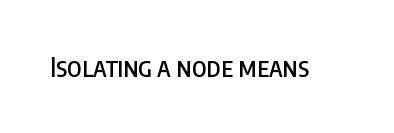
Is there any slant? The stems are plumb. Descenders are the only things crossing below the line. The line texture is even and compact thanks to regular tracking.
